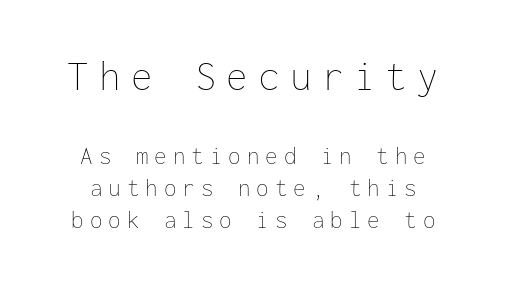
{"italic": "no", "bold": "no", "weight": "thin", "width": "normal", "stroke_contrast": "low", "x_height": "medium", "monospaced": "yes", "underline": "no", "line_spacing": "normal", "line_spacing_ratio": 1.27, "letter_spacing": "wide", "letter_spacing_em": 0.24, "larger_block": "first", "size_ratio": 1.72, "glyph_px": 43}
